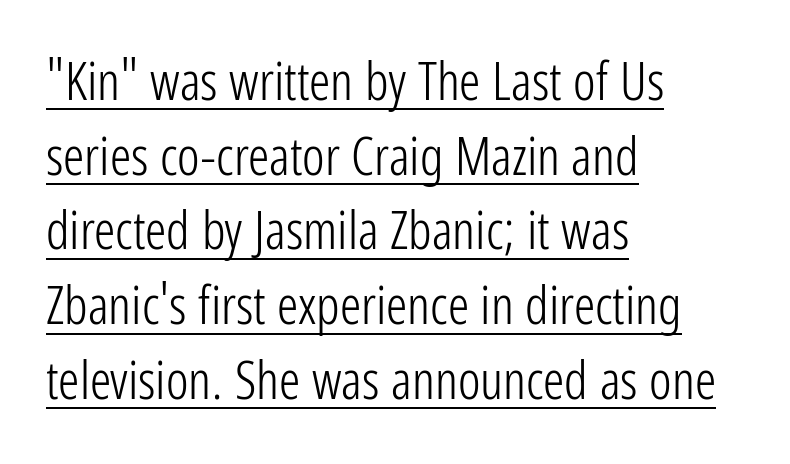
A rule runs beneath these lines of type. Designer's note — italics off, roman on. The paragraph has a hard left edge and a soft right edge. The designer left line spacing at the default. Stems here are at most as thick as an everyday book face.
